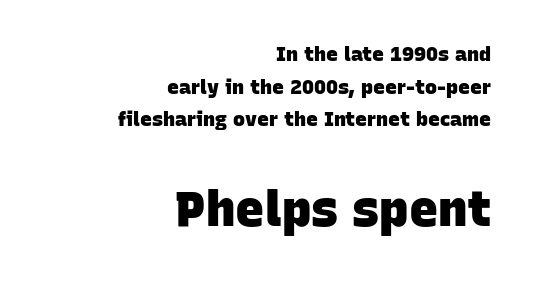
The image shows 49 px heavy sans-serif type; set right-aligned, normal line spacing (1.63x), normal letter spacing, not underlined; the second (bottom) block is 2.45x larger; low stroke contrast and a large x-height.
